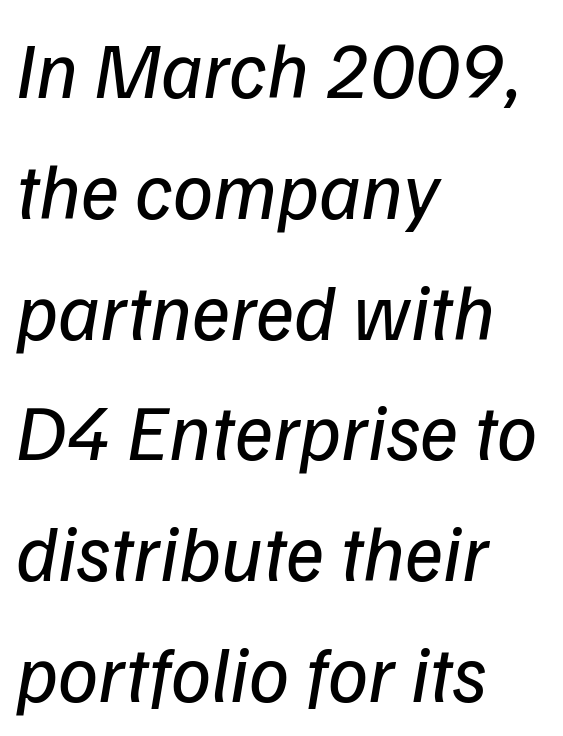
Q: Is the text bold? A: No.
Q: Is the typeface a serif or a sans-serif typeface? A: Sans-serif.
Q: Is the text underlined? A: No.
Q: How is the paragraph aligned? A: Left-aligned.
Q: Is the spacing between letters normal or unusually wide? A: Normal.
Q: Is the spacing between lines tight, normal or loose? A: Normal.
Q: Width (condensed, normal, or wide)? A: Normal.
Q: Stroke contrast? A: Low.
Q: x-height? A: Medium.
Q: Monospaced? A: No.
